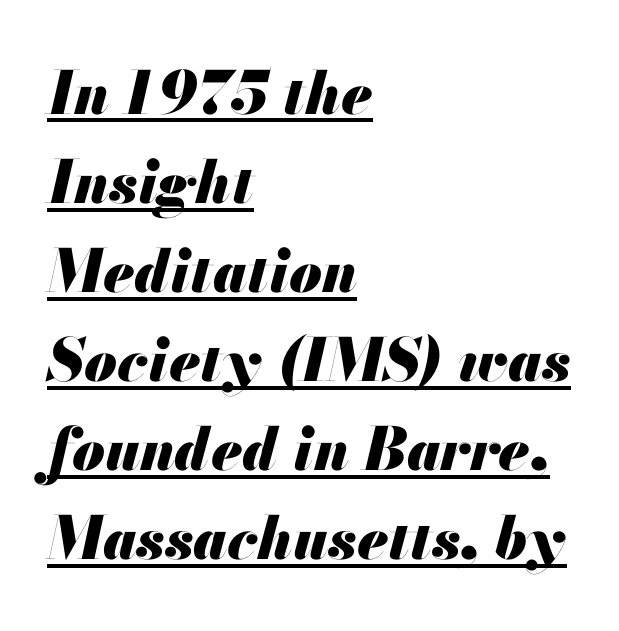
Q: Is the text bold? A: Yes.
Q: Is the text italic (slanted)? A: Yes, it leans right by about 13 degrees.
Q: Is the text underlined? A: Yes.
Q: How is the paragraph aligned? A: Left-aligned.
Q: Is the spacing between letters normal or unusually wide? A: Normal.
Q: Is the spacing between lines tight, normal or loose? A: Normal.
Q: Width (condensed, normal, or wide)? A: Normal.
Q: Stroke contrast? A: Medium.
Q: x-height? A: Small.
Q: Monospaced? A: No.
